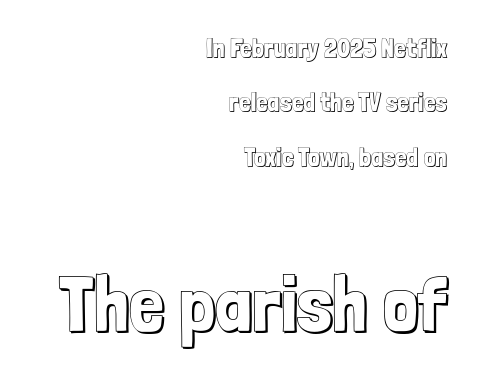
A typesetter would call this proportional, since set widths differ per character. This is roman type, the default non-slanted kind. Beneath every word, the page is bare. This sample uses plain, unmodified letter spacing. The lower block of text is set noticeably larger than the block above it.
